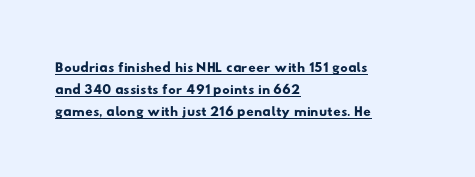
Closely set lines give the paragraph a compact silhouette. Left-aligned paragraph, ragged on the right. The lettering is marked with a stroke running underneath it. No extra tracking has been applied to these lines.
